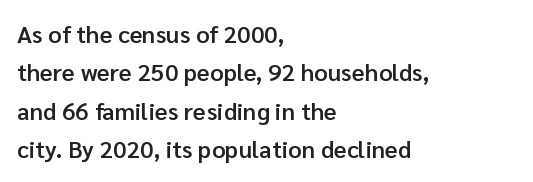
The rendering uses a moderate line-height, typical for paragraphs. How heavy is the stroke? Medium-heavy — a semibold, shy of bold. In CSS terms this would be text-align: left. The glyphs are unaccompanied by any horizontal stroke below them.
